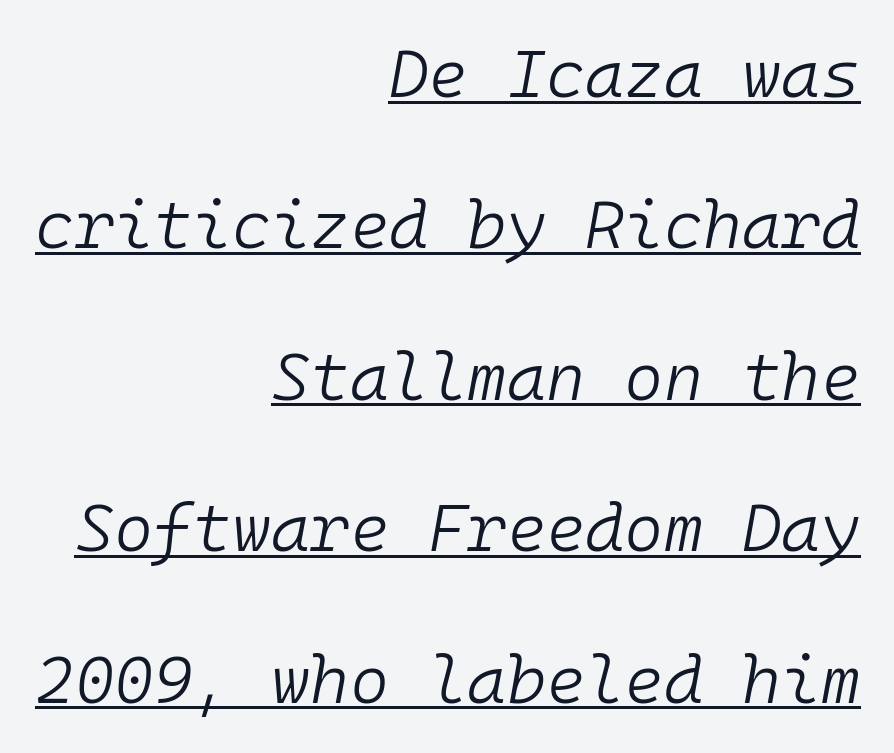
The face used here is rendered with its standard letterfit. A great deal of white space separates one row of letters from the next. It's the slanting kind of type. Every character here occupies the same horizontal width, giving the sample a typewriter-like rhythm.
